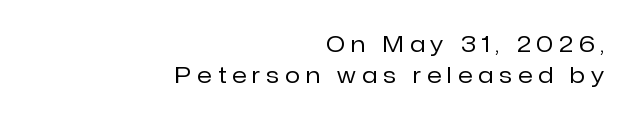
Q: Is the text bold? A: No.
Q: Is the text italic (slanted)? A: No, it is upright.
Q: Is the text underlined? A: No.
Q: How is the paragraph aligned? A: Right-aligned.
Q: Is the spacing between letters normal or unusually wide? A: Unusually wide.
Q: Is the spacing between lines tight, normal or loose? A: Normal.
